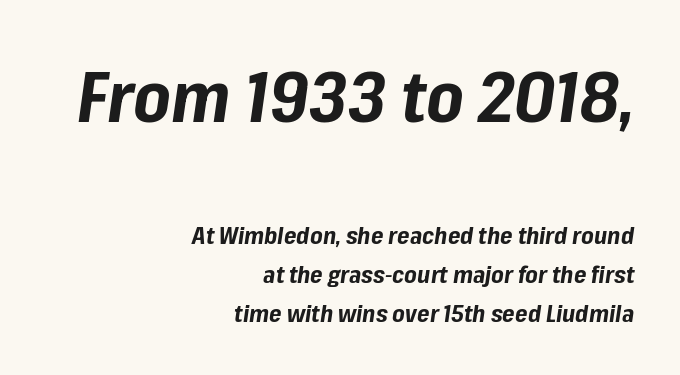
Tracking here is standard; glyphs follow each other at the usual distance. Its strokes are broad and dark, the hallmark of bold type. Lines of text with bare space underneath. The first block has been scaled up relative to the second. Is the block centered? No — it sits flush against the right margin. The typography opts for an oblique posture over an upright one.
